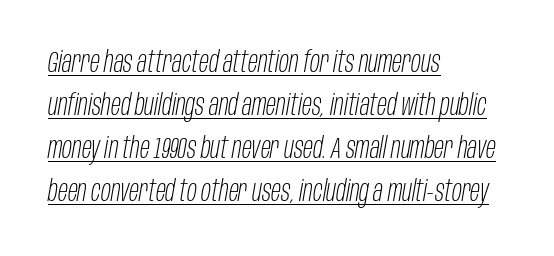
The passage shown is typed in a proportional face where columns would drift. On a weight scale, this lands at 450 or below. Underlined type. Look at the tracking — it's just the regular setting, nothing added. The specimen reads as italic at a glance. Casual observation: everything's shoved over to the left.
